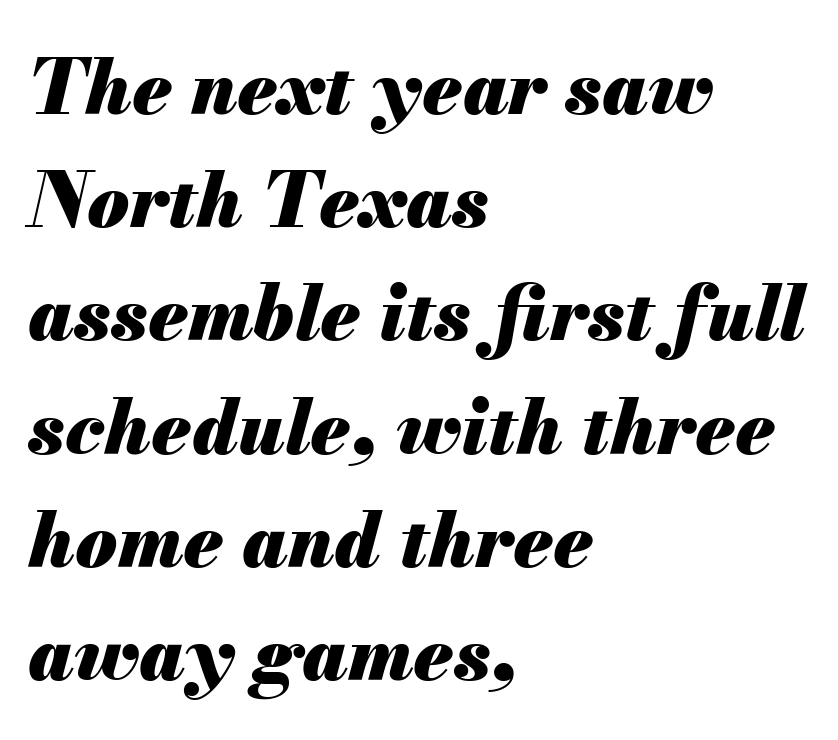
The image shows 76 px heavy type, italic (leaning right); set left-aligned, normal line spacing (1.49x), normal letter spacing, not underlined; medium stroke contrast and a small x-height.
